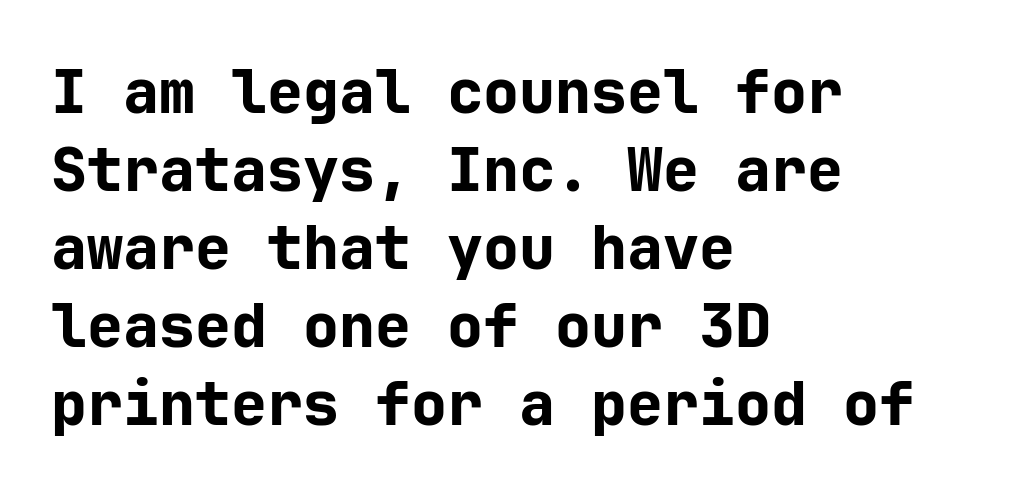
The tracking reads as untouched default to a designer's eye. Line spacing here is normal. Type style note: lacks serifs. Caption: bold face, heavy strokes. Unlike italic type, these characters show no tilt at all.
